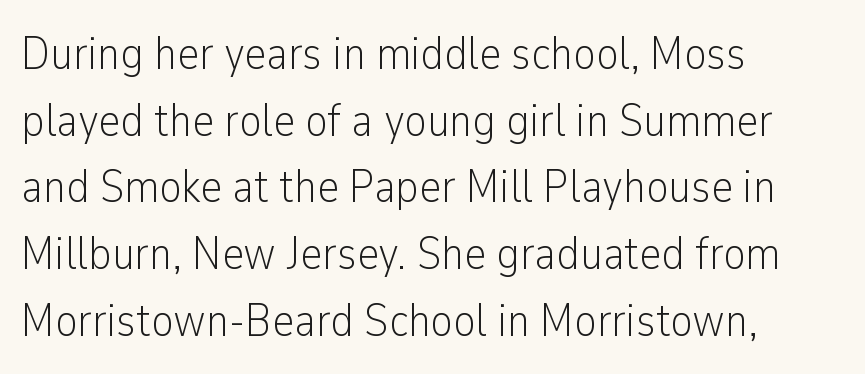
{"serif": "no", "italic": "no", "bold": "no", "weight": "light", "width": "condensed", "stroke_contrast": "low", "x_height": "medium", "monospaced": "no", "underline": "no", "align": "left", "line_spacing": "normal", "line_spacing_ratio": 1.42, "letter_spacing": "normal", "letter_spacing_em": 0.0, "glyph_px": 47}
